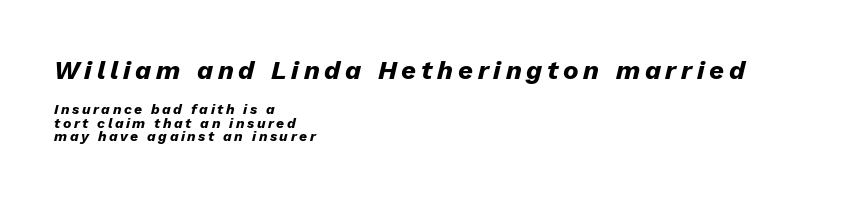
{"italic": "yes", "lean": "right", "slant_degrees": 13, "bold": "yes", "underline": "no", "align": "left", "line_spacing": "tight", "line_spacing_ratio": 0.97, "larger_block": "first", "size_ratio": 1.86, "glyph_px": 26}
